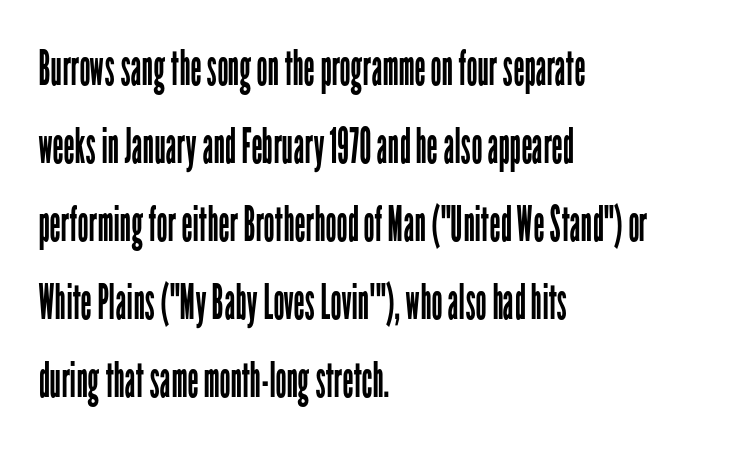
{"serif": "no", "italic": "no", "bold": "no", "weight": "regular", "width": "condensed", "stroke_contrast": "low", "x_height": "medium", "monospaced": "no", "underline": "no", "align": "left", "line_spacing": "normal", "line_spacing_ratio": 1.59, "letter_spacing": "normal", "letter_spacing_em": 0.0, "glyph_px": 49}
